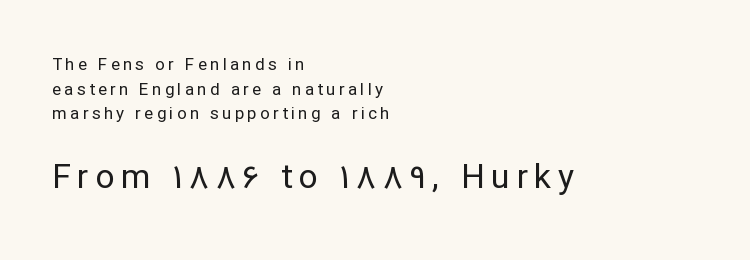
The image shows 34 px regular-weight sans-serif type, upright; set left-aligned, normal line spacing (1.45x), not underlined; the second (bottom) block is 2.0x larger; low stroke contrast and a medium x-height.
